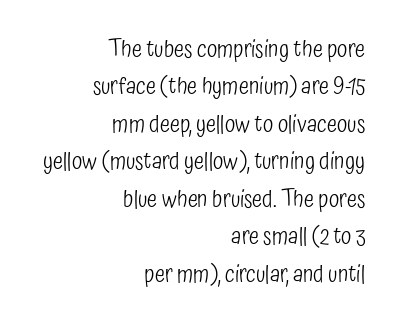
The rendering anchors every line to the right-hand side. Ascenders rise straight up at ninety degrees. The letters look calm and open, with moderate or lighter stems. Has an underline been added? It has not. In terms of leading, this rendering sits right in the middle.
